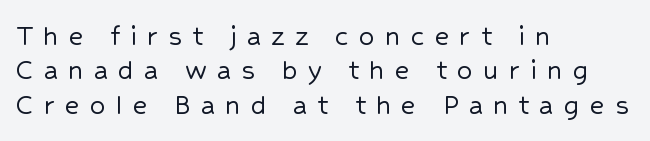
The image shows 31 px sans-serif type, upright; set left-aligned, tight line spacing (1.11x), unusually wide letter spacing (+0.33 em), not underlined; low stroke contrast and a medium x-height.
